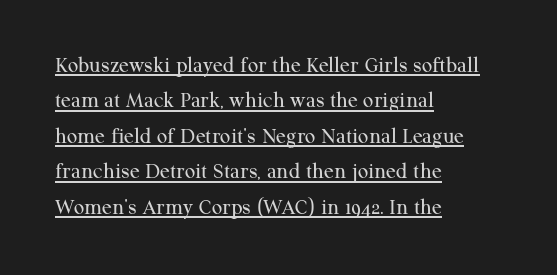
The image shows 23 px text type, upright; set left-aligned, normal line spacing (1.54x), normal letter spacing, underlined.
